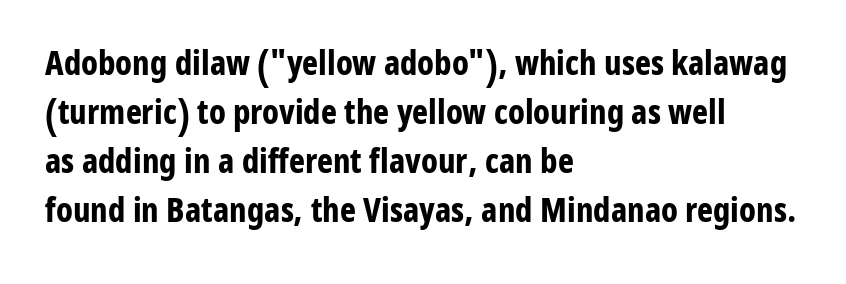
Q: Is the text bold? A: Yes.
Q: Is the text italic (slanted)? A: No, it is upright.
Q: Is the typeface a serif or a sans-serif typeface? A: Sans-serif.
Q: Is the text underlined? A: No.
Q: How is the paragraph aligned? A: Left-aligned.
Q: Is the spacing between letters normal or unusually wide? A: Normal.
Q: Is the spacing between lines tight, normal or loose? A: Normal.
Q: Width (condensed, normal, or wide)? A: Condensed.
Q: Stroke contrast? A: Low.
Q: x-height? A: Medium.
Q: Monospaced? A: No.
